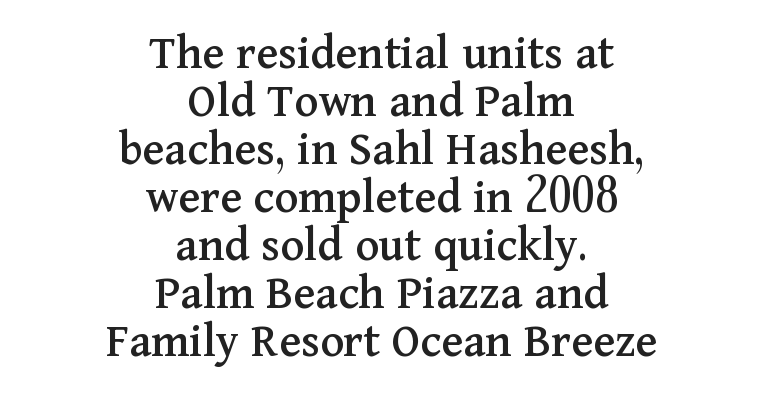
The image shows 50 px serif type, upright; set centered, tight line spacing (0.96x), normal letter spacing, not underlined; medium stroke contrast and a medium x-height.
